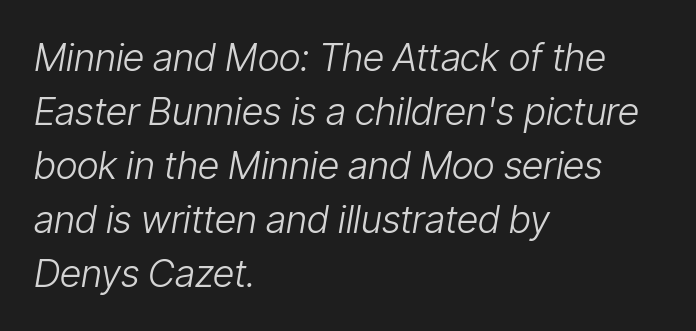
Layout note: lines flush left. The strokes carry an ordinary text weight at most. Nobody drew a line under any word here. One glance says typical: line gaps are just what's usual. Here the glyphs are tracked normally, forming tight word shapes.
